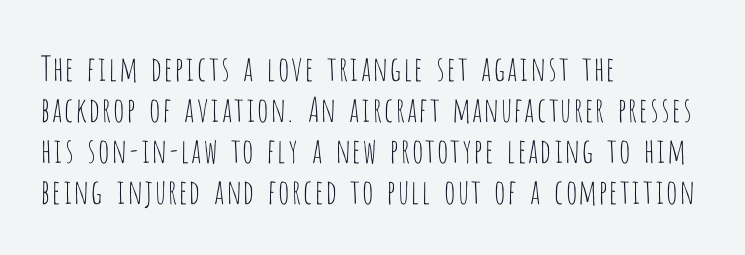
Q: Is the text bold? A: No.
Q: Is the text italic (slanted)? A: No, it is upright.
Q: Is the typeface a serif or a sans-serif typeface? A: Sans-serif.
Q: Is the text underlined? A: No.
Q: How is the paragraph aligned? A: Left-aligned.
Q: Is the spacing between letters normal or unusually wide? A: Normal.
Q: Width (condensed, normal, or wide)? A: Condensed.
Q: Stroke contrast? A: Low.
Q: x-height? A: Large.
Q: Monospaced? A: No.
